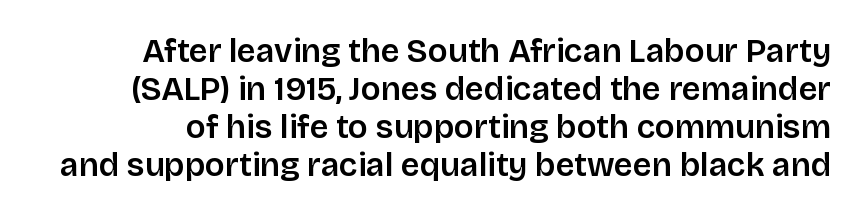
The image shows 33 px semibold sans-serif type, upright; set tight line spacing (1.15x), normal letter spacing, not underlined; low stroke contrast and a large x-height.
